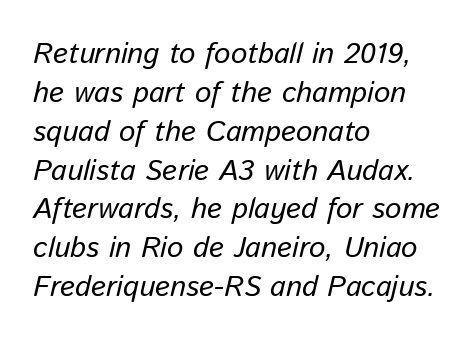
Slant detected: the letters are inclined. The rendering uses natural spacing where letterforms have individual widths. Reading down the column, the eye jumps a familiar distance to each next line. Each line starts at the same left margin while the right side varies. The specimen omits any rule beneath the text block's lines.
